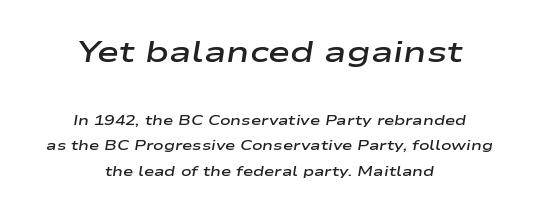
{"italic": "yes", "lean": "right", "slant_degrees": 9, "bold": "semi", "weight": "semibold", "width": "wide", "stroke_contrast": "low", "x_height": "medium", "monospaced": "no", "underline": "no", "align": "center", "line_spacing_ratio": 1.82, "letter_spacing": "normal", "letter_spacing_em": 0.0, "larger_block": "first", "size_ratio": 2.14, "glyph_px": 30}
